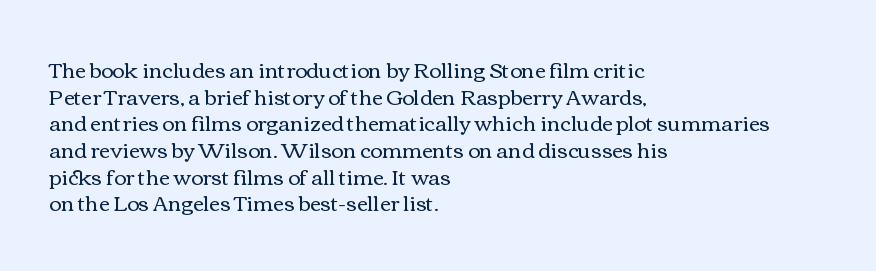
Summary of weight: not heavy and not bold. The vertical gap from one line to the next is medium. The type is set solid horizontally, with unmodified tracking. No italicization has been applied; the sample stays upright. The paragraph shown leans on its left margin. The gap between lines stays unmarked.
